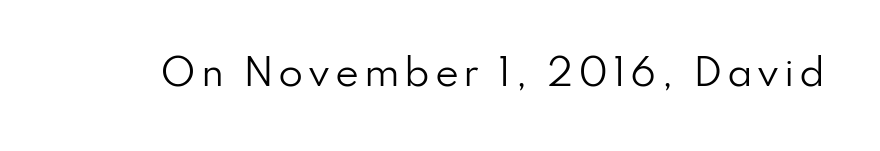
{"serif": "no", "italic": "no", "bold": "no", "weight": "regular", "width": "normal", "stroke_contrast": "low", "x_height": "small", "monospaced": "no", "underline": "no", "glyph_px": 36}
